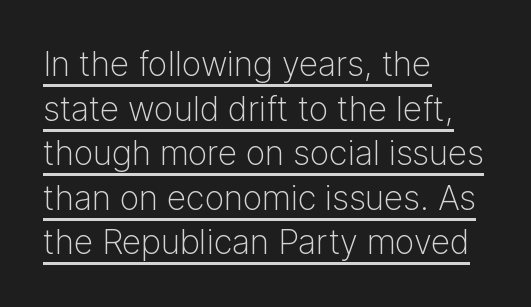
Inter-character spacing is left at the font's built-in metrics. Character widths vary here, with narrow letters taking less room than wide ones. Baseline-to-baseline distance is the conventional proportion of letter height. Which margin do the lines hug? The left one — the right edge is uneven.
